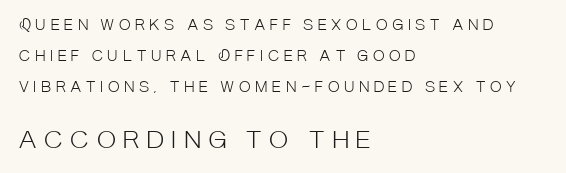
{"italic": "no", "bold": "no", "underline": "no", "align": "left", "line_spacing": "loose", "line_spacing_ratio": 2.2, "letter_spacing": "wide", "letter_spacing_em": 0.33, "larger_block": "second", "size_ratio": 1.64, "glyph_px": 23}
